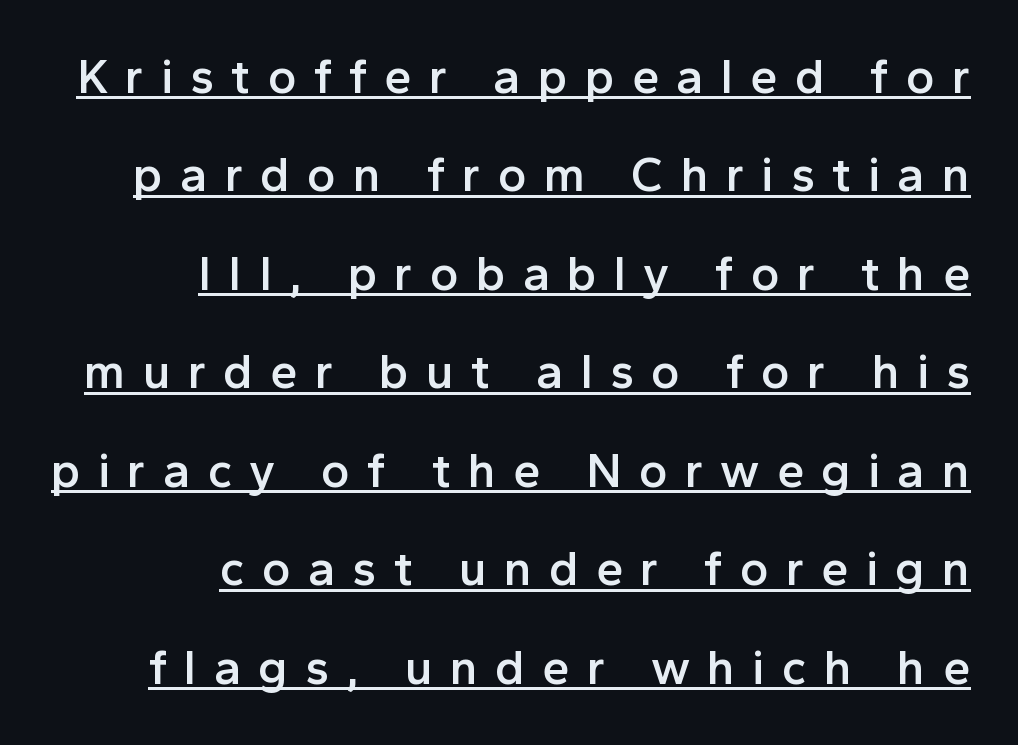
If you drew a ruler down the right edge, every line would touch it. This is the in-between weight designers call semibold or demi. One glance says open: line gaps are wider than usual. Vertical strokes here are truly vertical. Spacing verdict: proportional, widths tailored to each character.
